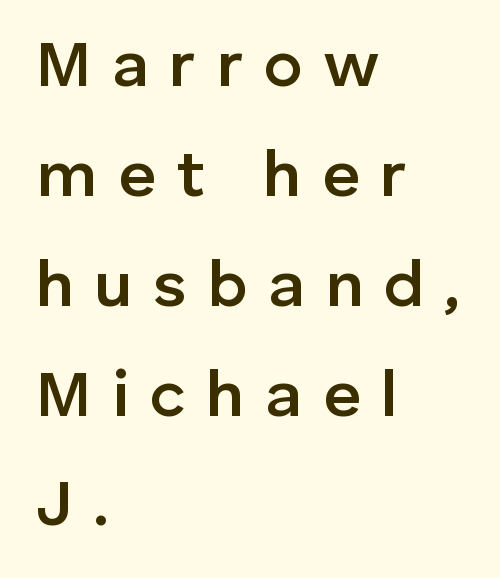
{"serif": "no", "italic": "no", "bold": "semi", "weight": "semibold", "width": "normal", "stroke_contrast": "low", "x_height": "medium", "monospaced": "no", "underline": "no", "align": "left", "line_spacing": "normal", "line_spacing_ratio": 1.69, "letter_spacing": "wide", "letter_spacing_em": 0.32, "glyph_px": 65}
